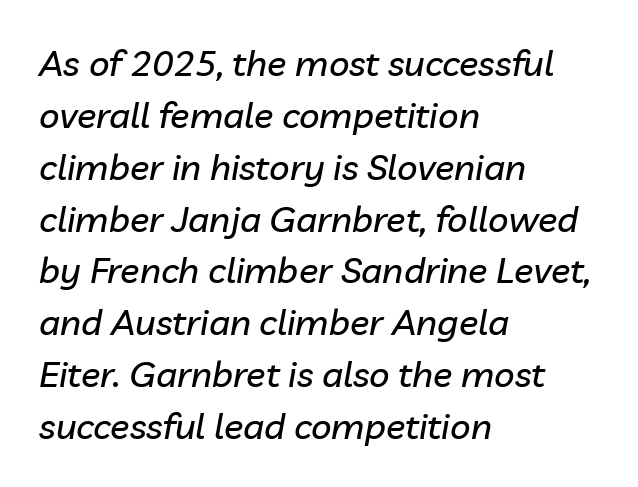
The image shows 36 px text type, italic (leaning right); set left-aligned, normal line spacing (1.44x), normal letter spacing, not underlined; low stroke contrast and a medium x-height.
